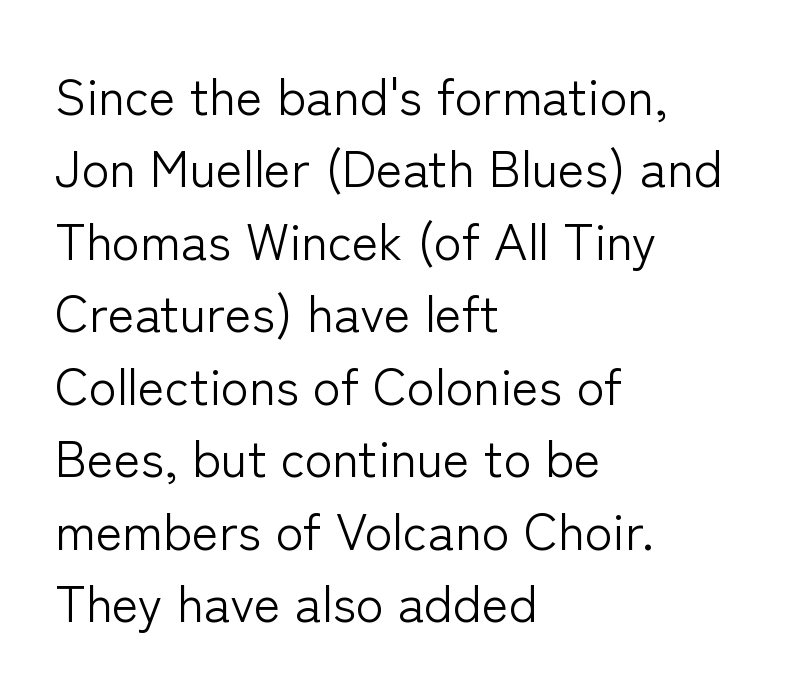
The image shows 51 px light sans-serif type, upright; set left-aligned, normal line spacing (1.42x), normal letter spacing, not underlined; low stroke contrast and a medium x-height.
